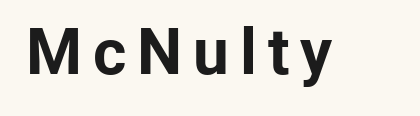
The image shows 64 px bold sans-serif type, upright; set not underlined; low stroke contrast and a medium x-height.
